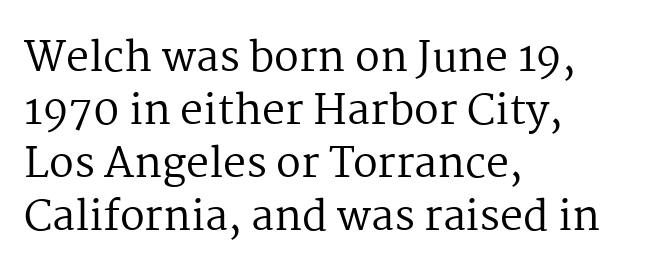
In terms of leading, this rendering sits right in the middle. The passage shown is not underscored anywhere. This sample has the flowing, uneven cadence of proportional lettering. One-word summary of the alignment: left.
